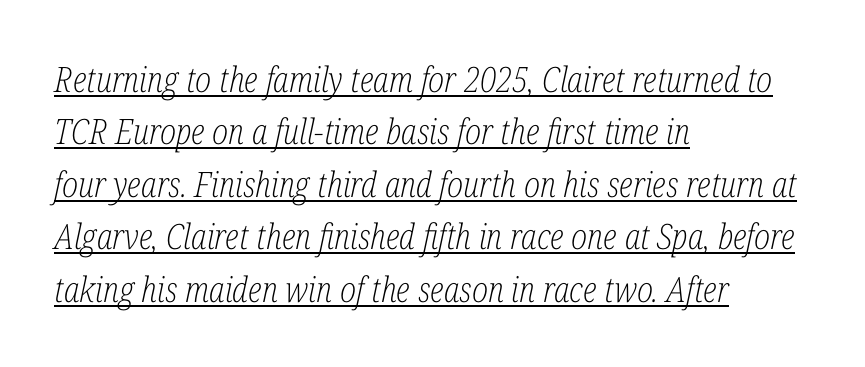
Q: Is the text bold? A: No.
Q: Is the text italic (slanted)? A: Yes, it leans right by about 12 degrees.
Q: Is the typeface a serif or a sans-serif typeface? A: Serif.
Q: Is the text underlined? A: Yes.
Q: How is the paragraph aligned? A: Left-aligned.
Q: Is the spacing between letters normal or unusually wide? A: Normal.
Q: Is the spacing between lines tight, normal or loose? A: Normal.
Q: Width (condensed, normal, or wide)? A: Condensed.
Q: Stroke contrast? A: Low.
Q: x-height? A: Medium.
Q: Monospaced? A: No.
